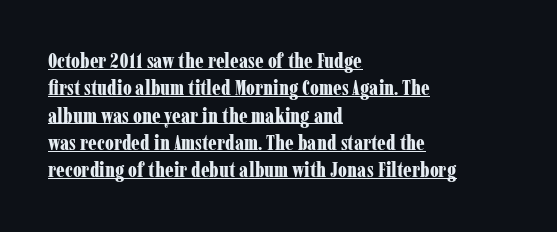
The image shows 21 px bold type, upright; set left-aligned, normal line spacing (1.3x), normal letter spacing, underlined.
